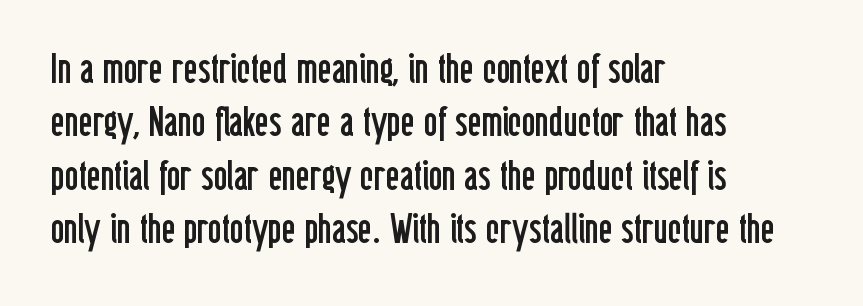
The image shows 42 px regular-weight, condensed sans-serif type, upright; set left-aligned, normal line spacing (1.27x), normal letter spacing, not underlined; low stroke contrast and a medium x-height.
